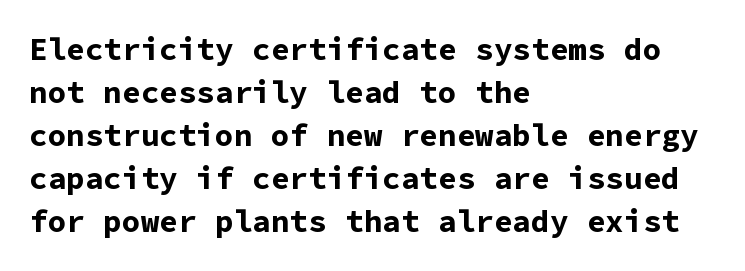
Q: Is the text bold? A: Yes.
Q: Is the text italic (slanted)? A: No, it is upright.
Q: Is the typeface a serif or a sans-serif typeface? A: Sans-serif.
Q: Is the text underlined? A: No.
Q: How is the paragraph aligned? A: Left-aligned.
Q: Is the spacing between letters normal or unusually wide? A: Normal.
Q: Is the spacing between lines tight, normal or loose? A: Normal.
Q: Width (condensed, normal, or wide)? A: Normal.
Q: Stroke contrast? A: Low.
Q: x-height? A: Medium.
Q: Monospaced? A: Yes.
